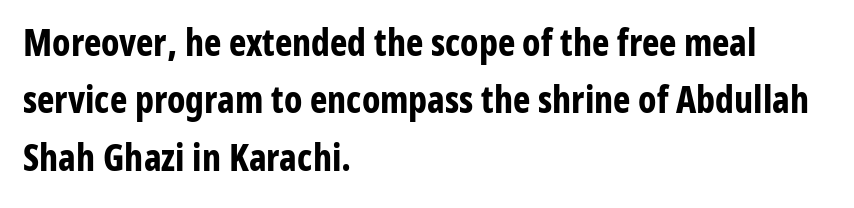
The image shows 37 px bold, condensed sans-serif type, upright; set left-aligned, normal line spacing (1.55x), normal letter spacing, not underlined; low stroke contrast and a medium x-height.
